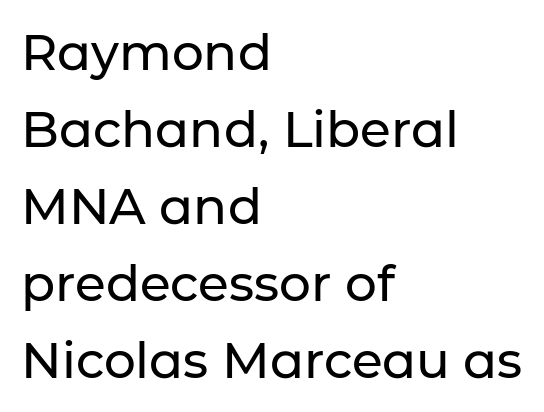
{"serif": "no", "italic": "no", "width": "normal", "stroke_contrast": "low", "x_height": "medium", "monospaced": "no", "underline": "no", "align": "left", "line_spacing": "normal", "line_spacing_ratio": 1.54, "letter_spacing": "normal", "letter_spacing_em": 0.0, "glyph_px": 50}
